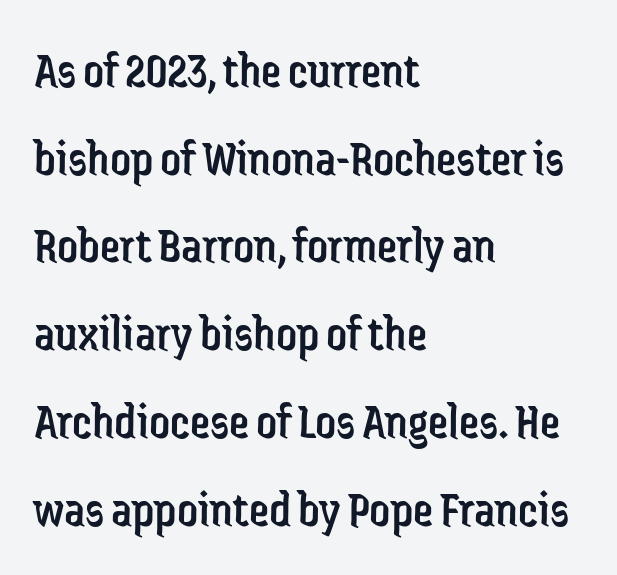
{"serif": "no", "italic": "no", "bold": "no", "weight": "regular", "width": "condensed", "stroke_contrast": "low", "x_height": "medium", "monospaced": "no", "underline": "no", "align": "left", "line_spacing_ratio": 1.72, "letter_spacing": "normal", "letter_spacing_em": 0.0, "glyph_px": 51}
